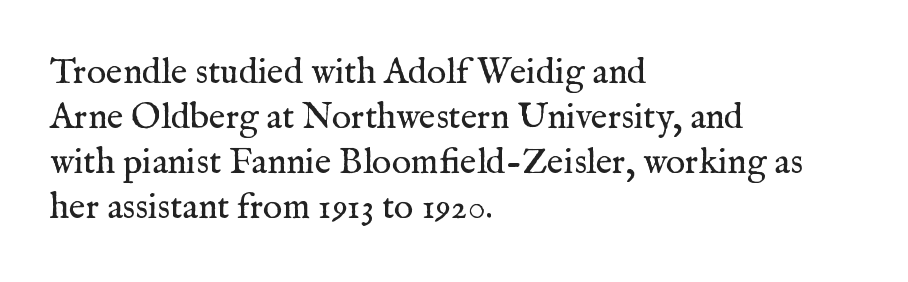
Left-aligned paragraph, ragged on the right. The face used here is proportionally spaced, like ordinary book or web type. Nothing unusual about the tracking: characters are spaced as the font intends. Unlike a clean sans, this face finishes its strokes with serifs. No word sits above an underline. The face looks like a standard text weight, possibly lighter.
